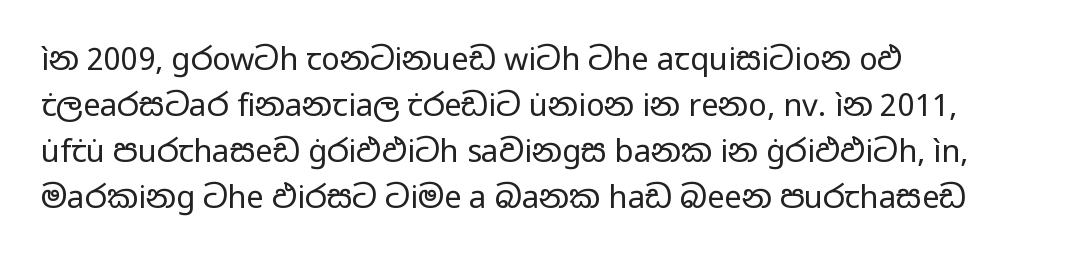
No word sits above an underline. This sample uses an upright cut, with every glyph sitting square on the baseline. The letterforms sit at book weight or below. Vertically, the passage feels balanced, rows spaced as you'd expect. The text block is weighted toward the left margin, trailing off unevenly rightward. Think of a printed novel: that variable character pitch is what you see here.
